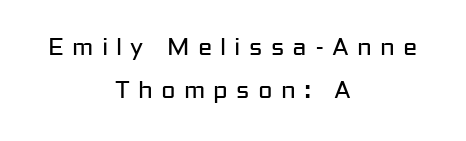
Q: Is the text bold? A: No.
Q: Is the text italic (slanted)? A: No, it is upright.
Q: Is the text underlined? A: No.
Q: How is the paragraph aligned? A: Centered.
Q: Is the spacing between letters normal or unusually wide? A: Unusually wide.
